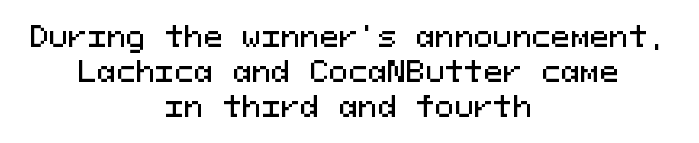
The image shows 29 px sans-serif type, upright, monospaced; set centered, line spacing 1.21x, normal letter spacing, not underlined; medium stroke contrast and a medium x-height.
